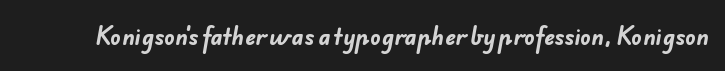
The image shows 22 px bold type; set normal letter spacing, not underlined.
